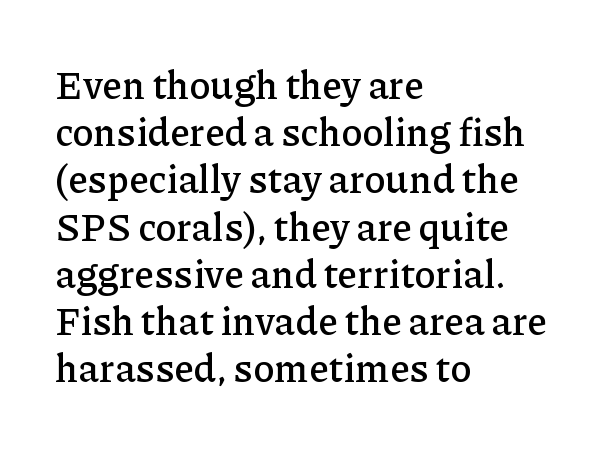
{"serif": "yes", "italic": "no", "width": "normal", "stroke_contrast": "low", "x_height": "medium", "monospaced": "no", "underline": "no", "align": "left", "line_spacing_ratio": 1.21, "letter_spacing": "normal", "letter_spacing_em": 0.0, "glyph_px": 39}
